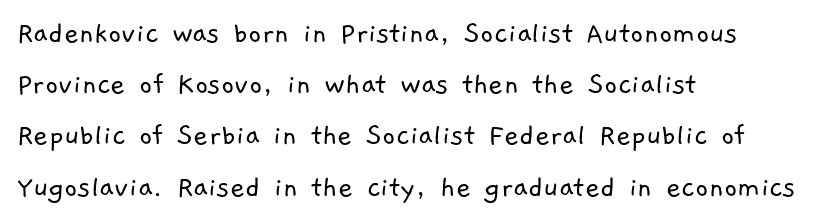
The image shows 32 px light sans-serif type; set left-aligned, normal line spacing (1.6x), normal letter spacing, not underlined; low stroke contrast and a medium x-height.
